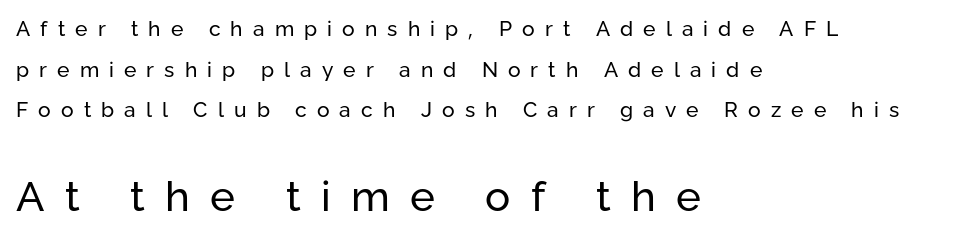
The image shows 42 px regular-weight sans-serif type, upright; set left-aligned, loose line spacing (1.94x), unusually wide letter spacing (+0.48 em), not underlined; the second (bottom) block is 2.0x larger; low stroke contrast and a medium x-height.
